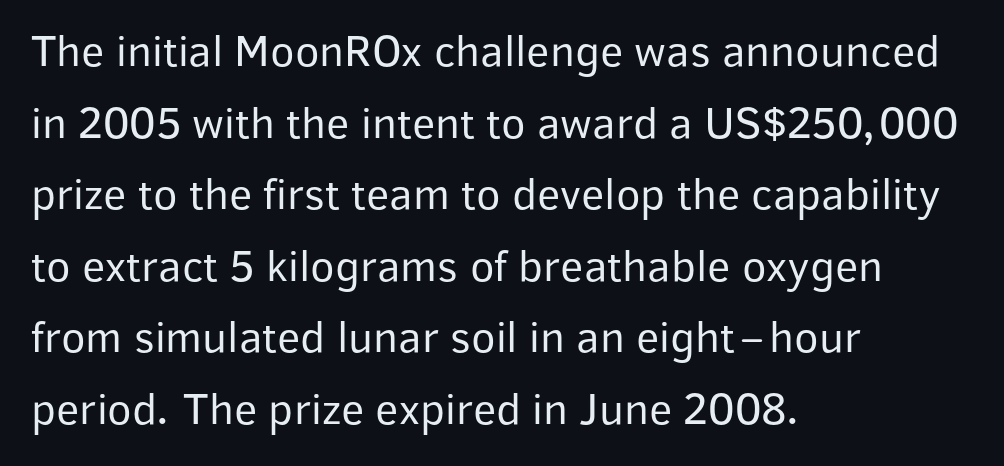
Q: Is the text bold? A: No.
Q: Is the text italic (slanted)? A: No, it is upright.
Q: Is the typeface a serif or a sans-serif typeface? A: Sans-serif.
Q: Is the text underlined? A: No.
Q: How is the paragraph aligned? A: Left-aligned.
Q: Is the spacing between letters normal or unusually wide? A: Normal.
Q: Is the spacing between lines tight, normal or loose? A: Normal.
Q: Width (condensed, normal, or wide)? A: Normal.
Q: Stroke contrast? A: Low.
Q: x-height? A: Medium.
Q: Monospaced? A: No.
